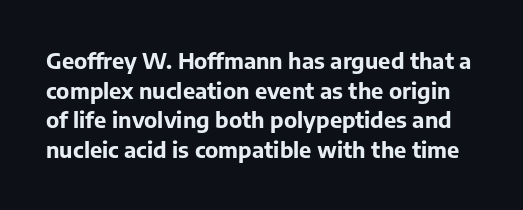
The image shows 22 px bold type, upright; set normal line spacing (1.35x), normal letter spacing, not underlined.
